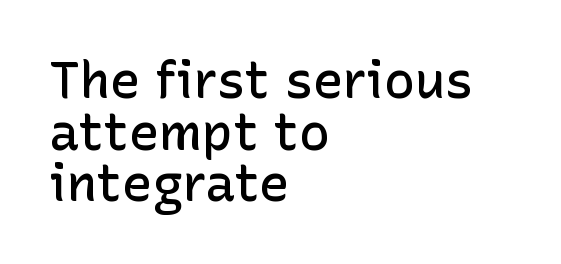
Q: Is the text bold? A: Semi-bold.
Q: Is the text italic (slanted)? A: No, it is upright.
Q: Is the typeface a serif or a sans-serif typeface? A: Sans-serif.
Q: Is the text underlined? A: No.
Q: How is the paragraph aligned? A: Left-aligned.
Q: Is the spacing between letters normal or unusually wide? A: Normal.
Q: Is the spacing between lines tight, normal or loose? A: Tight.
Q: Width (condensed, normal, or wide)? A: Normal.
Q: Stroke contrast? A: Low.
Q: x-height? A: Medium.
Q: Monospaced? A: No.
